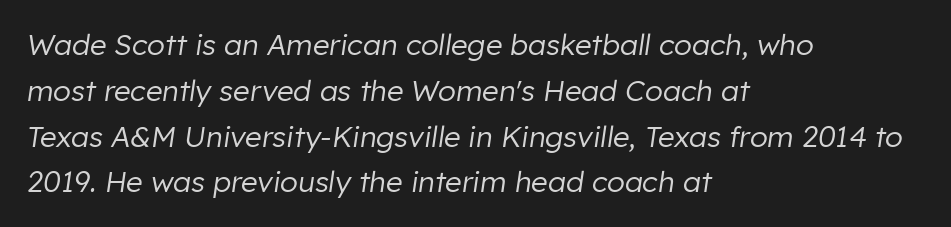
{"italic": "yes", "lean": "right", "slant_degrees": 8, "bold": "no", "weight": "regular", "width": "normal", "stroke_contrast": "low", "x_height": "medium", "monospaced": "no", "underline": "no", "align": "left", "line_spacing": "normal", "line_spacing_ratio": 1.58, "letter_spacing": "normal", "letter_spacing_em": 0.0, "glyph_px": 29}
